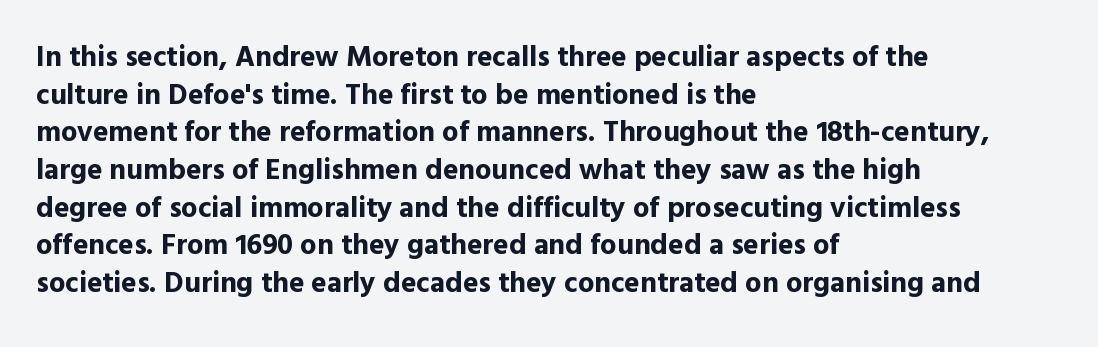
{"serif": "no", "italic": "no", "bold": "yes", "weight": "bold", "width": "normal", "x_height": "medium", "monospaced": "no", "underline": "no", "align": "left", "line_spacing": "normal", "line_spacing_ratio": 1.3, "letter_spacing": "normal", "letter_spacing_em": 0.0, "glyph_px": 29}
